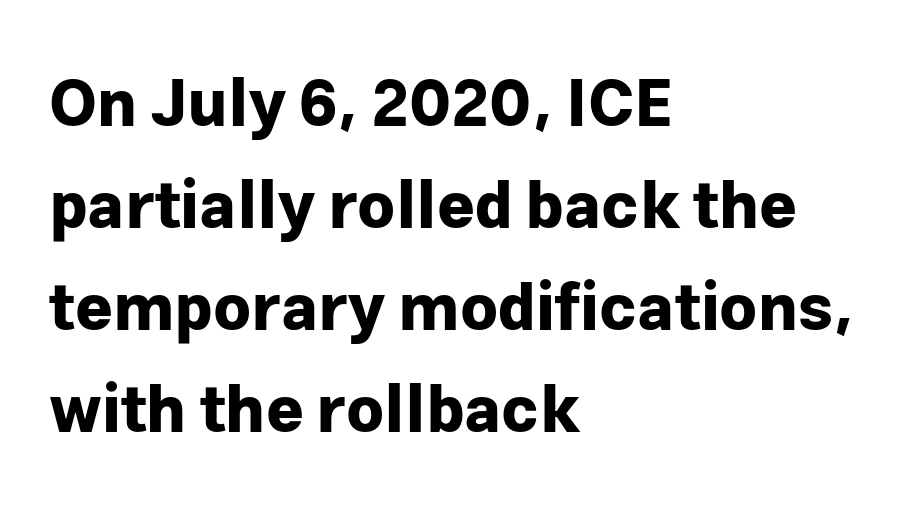
The strokes are fattened all the way to bold. Every row of glyphs begins at an identical x-position on the left. Ascenders rise straight up at ninety degrees. The characters display no serif detailing; their extremities are plain. Has an underline been added? It has not. The rows are spaced the way most documents space them.
